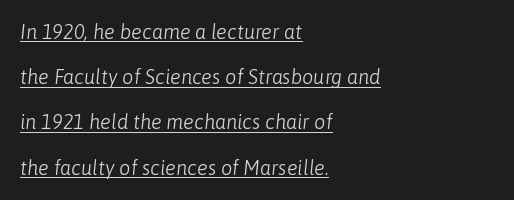
{"italic": "yes", "lean": "right", "slant_degrees": 6, "bold": "no", "underline": "yes", "align": "left", "line_spacing": "loose", "line_spacing_ratio": 2.26, "letter_spacing": "normal", "letter_spacing_em": 0.0, "glyph_px": 20}
